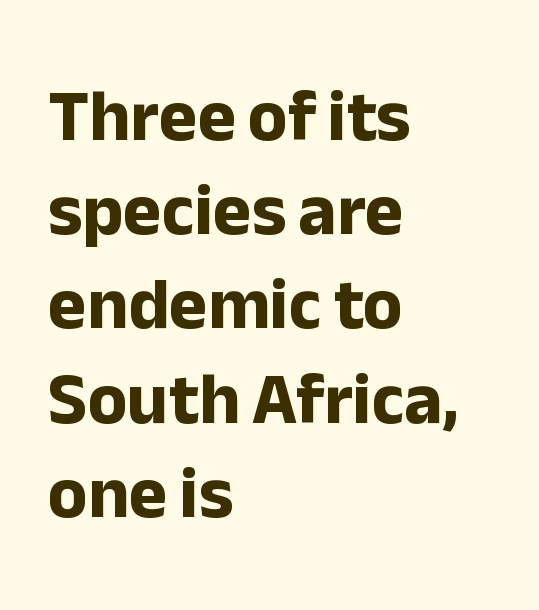
One glance says typical: line gaps are just what's usual. The axis of the letterforms is exactly vertical. Character widths vary here, with narrow letters taking less room than wide ones. The letters sit at their default tracking, neither squeezed nor spread. Does the copy run flush right? No — it runs flush left. Plain, unruled lines of type.
